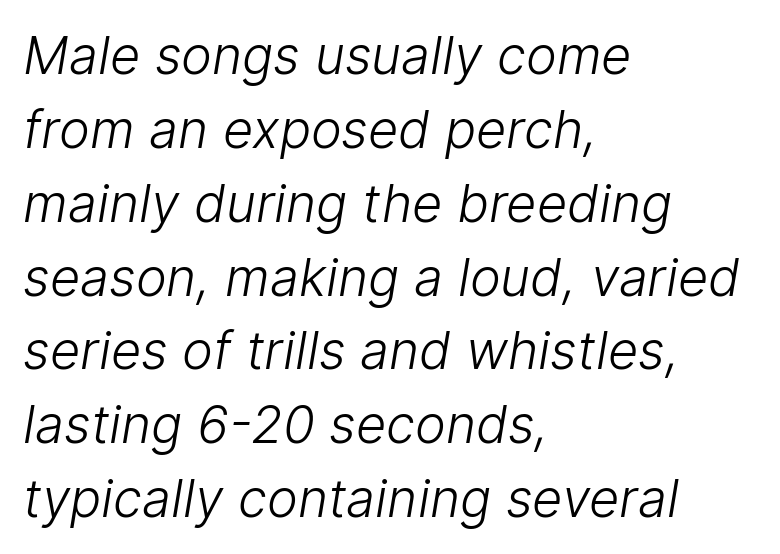
Q: Is the text bold? A: No.
Q: Is the typeface a serif or a sans-serif typeface? A: Sans-serif.
Q: Is the text underlined? A: No.
Q: How is the paragraph aligned? A: Left-aligned.
Q: Is the spacing between letters normal or unusually wide? A: Normal.
Q: Is the spacing between lines tight, normal or loose? A: Normal.
Q: Width (condensed, normal, or wide)? A: Normal.
Q: Stroke contrast? A: Low.
Q: x-height? A: Medium.
Q: Monospaced? A: No.
